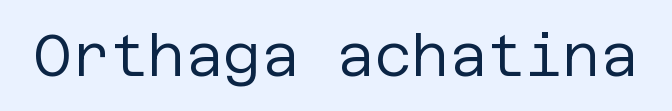
Q: Is the text bold? A: No.
Q: Is the text italic (slanted)? A: No, it is upright.
Q: Is the typeface a serif or a sans-serif typeface? A: Sans-serif.
Q: Is the text underlined? A: No.
Q: Is the spacing between letters normal or unusually wide? A: Normal.
Q: Width (condensed, normal, or wide)? A: Normal.
Q: Stroke contrast? A: Low.
Q: x-height? A: Large.
